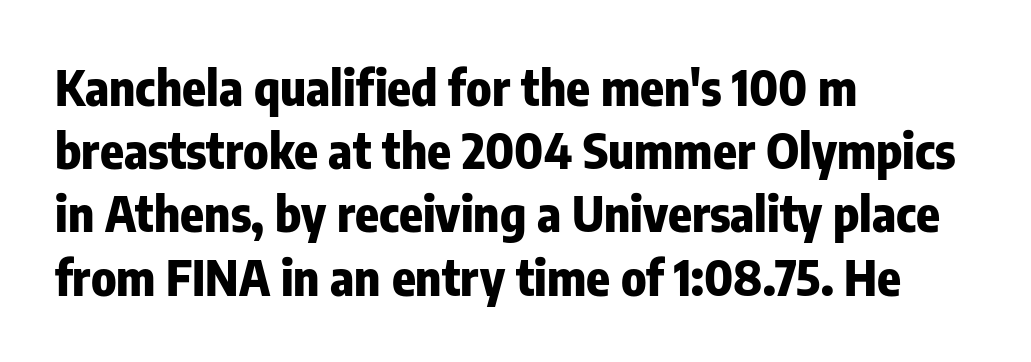
What stands out about the letter spacing? Nothing — it is the standard amount. Clear beneath every line of the passage. Note the varied advance widths — an 'i' is clearly narrower than an 'm'. Alignment: flush left. Heft: maximum for text — a bold.
